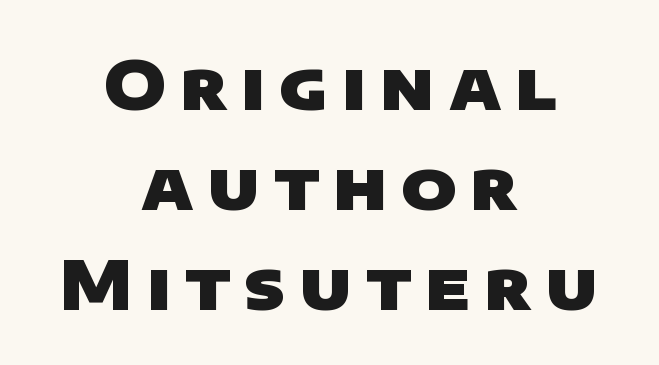
{"serif": "no", "bold": "yes", "weight": "heavy", "width": "wide", "stroke_contrast": "low", "x_height": "large", "monospaced": "no", "underline": "no", "align": "center", "line_spacing": "normal", "line_spacing_ratio": 1.49, "letter_spacing": "wide", "letter_spacing_em": 0.2, "glyph_px": 67}
